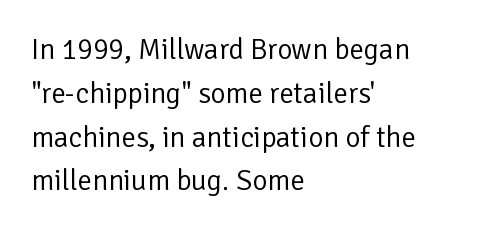
Q: Is the text bold? A: No.
Q: Is the text italic (slanted)? A: No, it is upright.
Q: Is the typeface a serif or a sans-serif typeface? A: Sans-serif.
Q: Is the text underlined? A: No.
Q: How is the paragraph aligned? A: Left-aligned.
Q: Is the spacing between letters normal or unusually wide? A: Normal.
Q: Is the spacing between lines tight, normal or loose? A: Normal.
Q: Width (condensed, normal, or wide)? A: Normal.
Q: Stroke contrast? A: Low.
Q: x-height? A: Medium.
Q: Monospaced? A: No.
